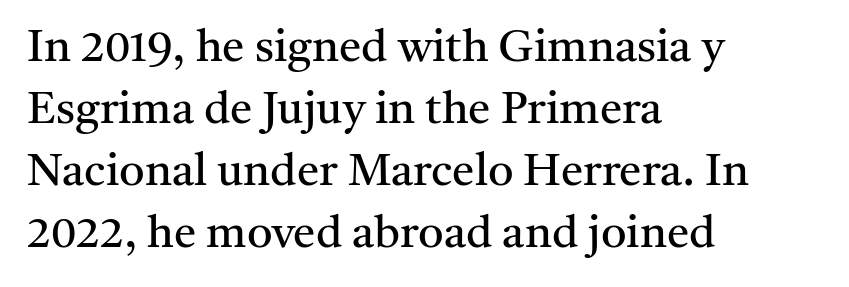
{"serif": "yes", "italic": "no", "bold": "no", "weight": "regular", "width": "normal", "stroke_contrast": "medium", "x_height": "medium", "monospaced": "no", "underline": "no", "align": "left", "line_spacing": "normal", "line_spacing_ratio": 1.38, "letter_spacing": "normal", "letter_spacing_em": 0.0, "glyph_px": 45}
